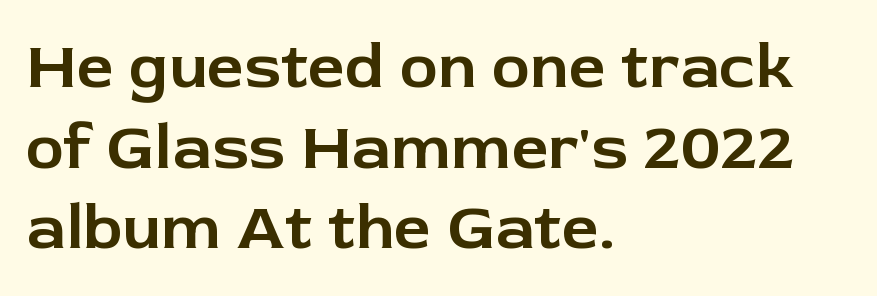
Q: Is the text italic (slanted)? A: No, it is upright.
Q: Is the typeface a serif or a sans-serif typeface? A: Sans-serif.
Q: Is the text underlined? A: No.
Q: How is the paragraph aligned? A: Left-aligned.
Q: Is the spacing between letters normal or unusually wide? A: Normal.
Q: Width (condensed, normal, or wide)? A: Normal.
Q: Stroke contrast? A: Low.
Q: x-height? A: Medium.
Q: Monospaced? A: No.
